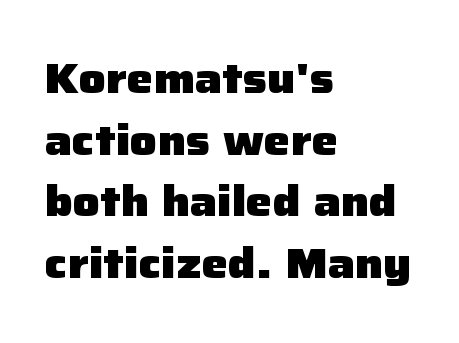
{"serif": "no", "italic": "no", "bold": "yes", "weight": "heavy", "width": "normal", "stroke_contrast": "low", "x_height": "medium", "monospaced": "no", "underline": "no", "align": "left", "line_spacing": "normal", "line_spacing_ratio": 1.47, "letter_spacing": "normal", "letter_spacing_em": 0.0, "glyph_px": 42}
